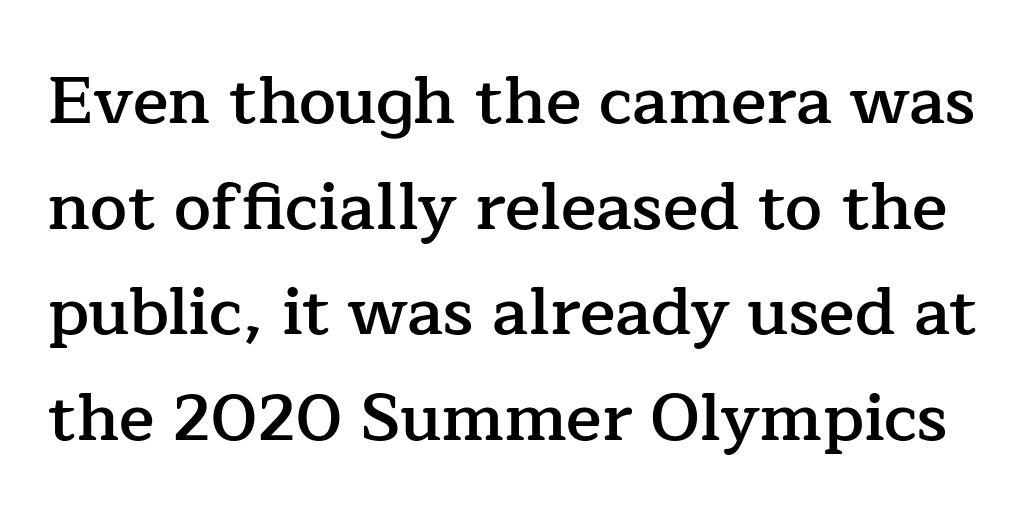
Q: Is the text bold? A: Semi-bold.
Q: Is the text italic (slanted)? A: No, it is upright.
Q: Is the typeface a serif or a sans-serif typeface? A: Serif.
Q: Is the text underlined? A: No.
Q: Is the spacing between letters normal or unusually wide? A: Normal.
Q: Is the spacing between lines tight, normal or loose? A: Normal.
Q: Width (condensed, normal, or wide)? A: Normal.
Q: Stroke contrast? A: Low.
Q: x-height? A: Medium.
Q: Monospaced? A: No.
